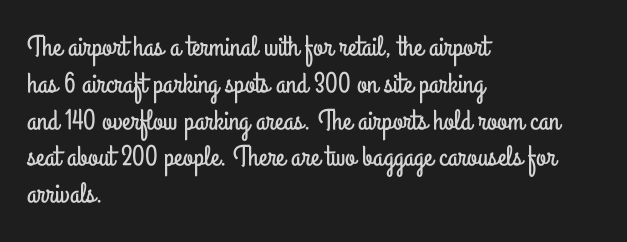
Q: Is the text italic (slanted)? A: No, it is upright.
Q: Is the typeface a serif or a sans-serif typeface? A: Sans-serif.
Q: Is the text underlined? A: No.
Q: How is the paragraph aligned? A: Left-aligned.
Q: Is the spacing between letters normal or unusually wide? A: Normal.
Q: Is the spacing between lines tight, normal or loose? A: Normal.
Q: Width (condensed, normal, or wide)? A: Condensed.
Q: Stroke contrast? A: Low.
Q: x-height? A: Small.
Q: Monospaced? A: No.
